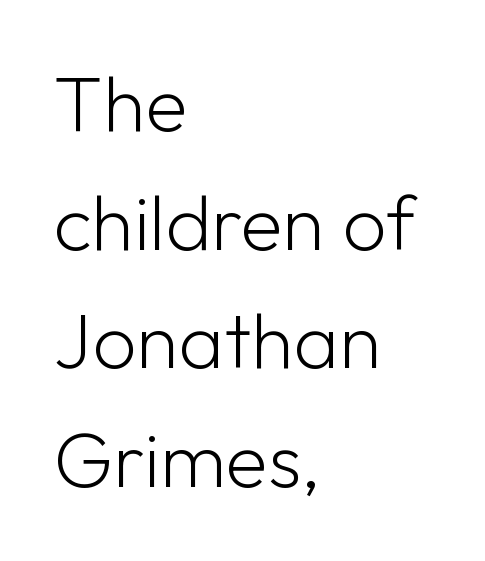
The image shows 78 px light sans-serif type, upright; set left-aligned, normal line spacing (1.52x), normal letter spacing, not underlined; low stroke contrast and a medium x-height.
